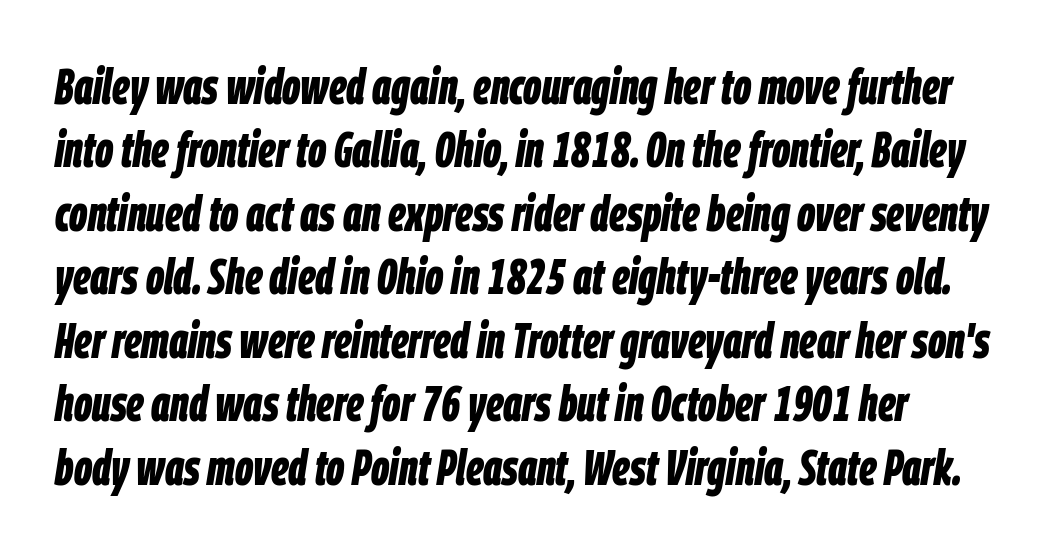
Q: Is the text bold? A: Yes.
Q: Is the text italic (slanted)? A: Yes, it leans right by about 9 degrees.
Q: Is the text underlined? A: No.
Q: How is the paragraph aligned? A: Left-aligned.
Q: Is the spacing between letters normal or unusually wide? A: Normal.
Q: Is the spacing between lines tight, normal or loose? A: Normal.
Q: Width (condensed, normal, or wide)? A: Condensed.
Q: Stroke contrast? A: Low.
Q: x-height? A: Large.
Q: Monospaced? A: No.
